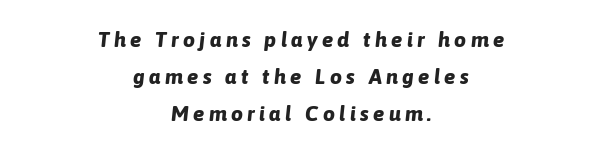
Q: Is the text bold? A: Yes.
Q: Is the text italic (slanted)? A: Yes, it leans right by about 6 degrees.
Q: Is the text underlined? A: No.
Q: How is the paragraph aligned? A: Centered.
Q: Is the spacing between letters normal or unusually wide? A: Unusually wide.
